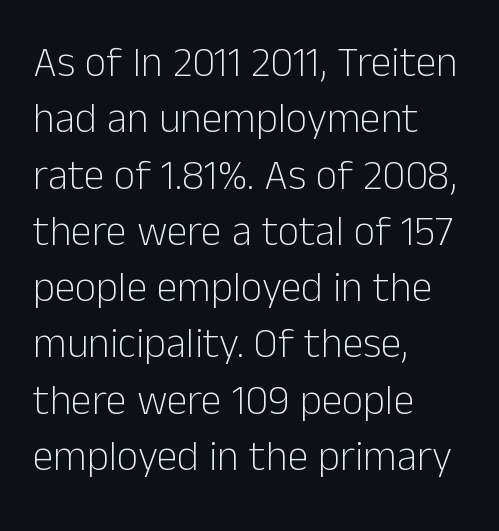
{"serif": "no", "italic": "no", "bold": "no", "weight": "light", "width": "normal", "stroke_contrast": "low", "x_height": "medium", "monospaced": "no", "underline": "no", "align": "left", "line_spacing": "normal", "line_spacing_ratio": 1.34, "letter_spacing": "normal", "letter_spacing_em": 0.0, "glyph_px": 42}
